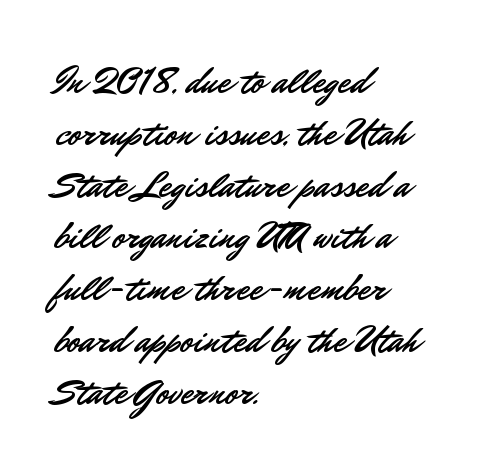
Q: Is the text italic (slanted)? A: Yes.
Q: Is the typeface a serif or a sans-serif typeface? A: Sans-serif.
Q: Is the text underlined? A: No.
Q: How is the paragraph aligned? A: Left-aligned.
Q: Is the spacing between letters normal or unusually wide? A: Normal.
Q: Is the spacing between lines tight, normal or loose? A: Normal.
Q: Width (condensed, normal, or wide)? A: Normal.
Q: Stroke contrast? A: Low.
Q: x-height? A: Small.
Q: Monospaced? A: No.
